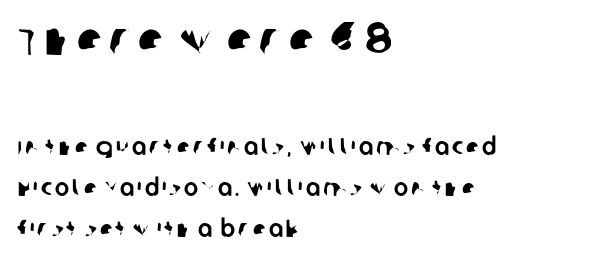
Q: Is the typeface a serif or a sans-serif typeface? A: Sans-serif.
Q: Is the text underlined? A: No.
Q: How is the paragraph aligned? A: Left-aligned.
Q: Which block of text is set in a larger size, the first (top) or the second (bottom)? A: The first (top) one.
Q: Width (condensed, normal, or wide)? A: Normal.
Q: Stroke contrast? A: Low.
Q: x-height? A: Large.
Q: Monospaced? A: No.
